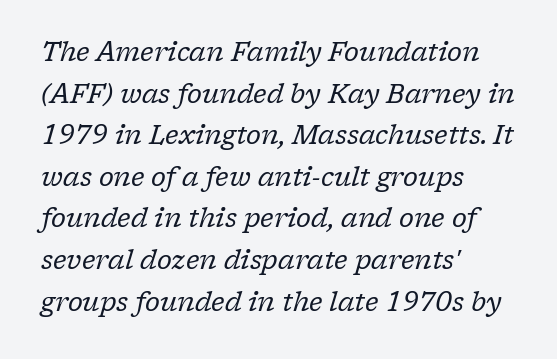
The image shows 26 px text type, italic (leaning right); set left-aligned, normal line spacing (1.6x), normal letter spacing, not underlined.
